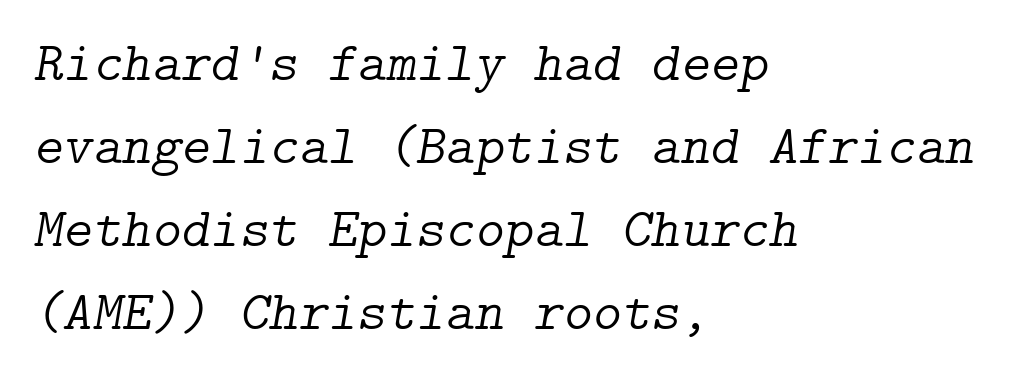
{"serif": "yes", "italic": "yes", "lean": "right", "slant_degrees": 9, "bold": "no", "weight": "light", "width": "normal", "stroke_contrast": "low", "x_height": "medium", "underline": "no", "align": "left", "line_spacing": "normal", "line_spacing_ratio": 1.48, "letter_spacing": "normal", "letter_spacing_em": 0.0, "glyph_px": 56}
